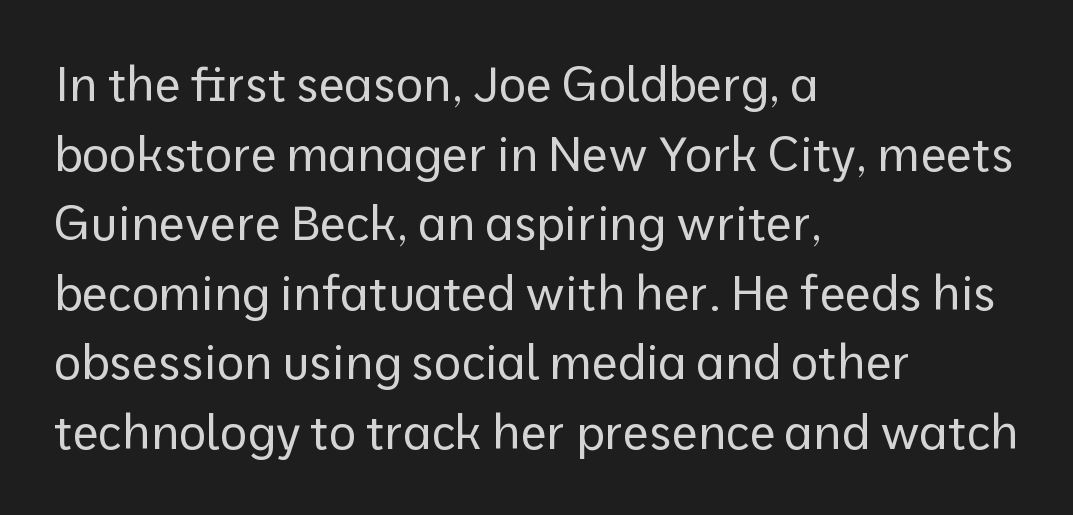
{"serif": "no", "italic": "no", "bold": "no", "weight": "regular", "width": "normal", "stroke_contrast": "low", "x_height": "medium", "monospaced": "no", "underline": "no", "align": "left", "line_spacing": "normal", "line_spacing_ratio": 1.48, "letter_spacing": "normal", "letter_spacing_em": 0.0, "glyph_px": 47}
